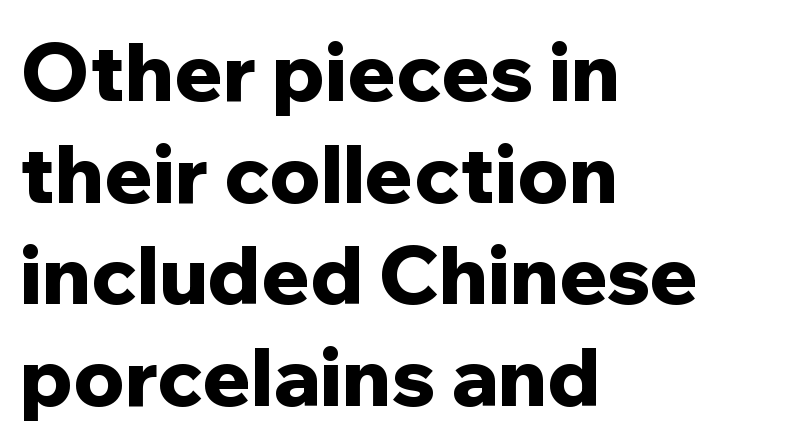
The rendering uses a moderate line-height, typical for paragraphs. How heavy is the stroke? Heavy — this is a bold. The space directly below the letters is spotless. The font family rendered here belongs to the sans-serif group.
